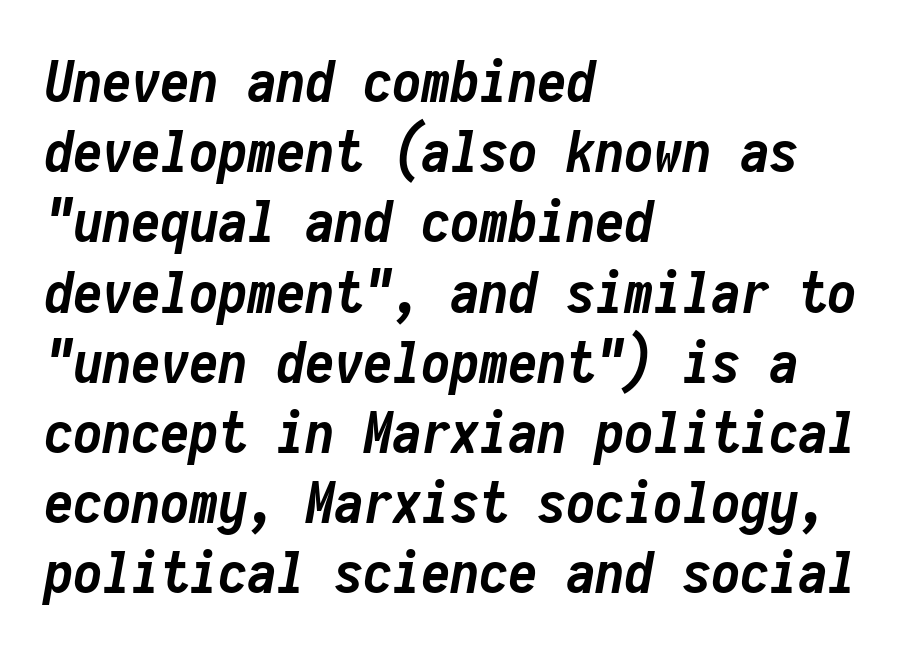
Notice how the passage keeps a crisp vertical edge on the left only. The glyphs are unaccompanied by any horizontal stroke below them. You could count columns in this text — the font is strictly monospaced. Every letter is thick-stroked: bold, no question.
